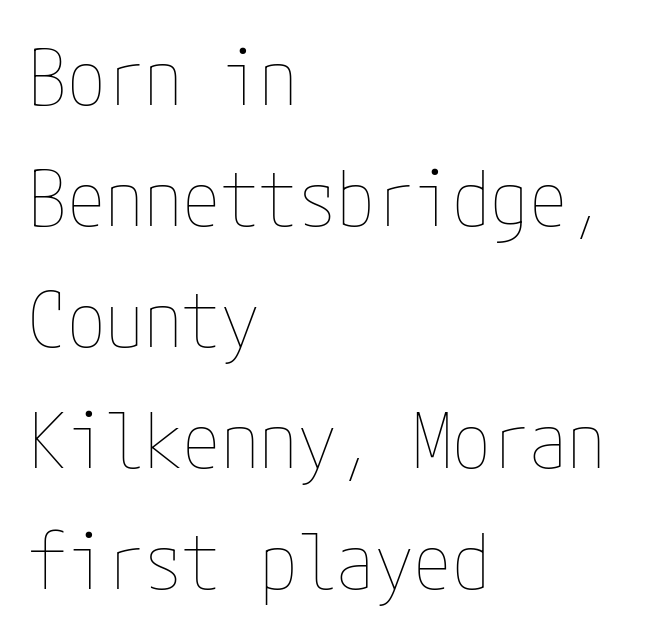
Stroke mass is kept to a normal reading level or below. This rendering features lettering with no underline. The letters sit at their default tracking, neither squeezed nor spread. Posture: vertical. Each new line begins a customary step beneath the previous one. Casual observation: everything's shoved over to the left.
